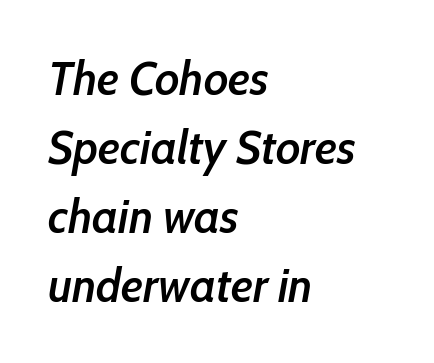
{"italic": "yes", "lean": "right", "slant_degrees": 10, "bold": "semi", "weight": "semibold", "width": "condensed", "stroke_contrast": "low", "x_height": "medium", "monospaced": "no", "underline": "no", "align": "left", "line_spacing": "normal", "line_spacing_ratio": 1.44, "letter_spacing": "normal", "letter_spacing_em": 0.0, "glyph_px": 48}
